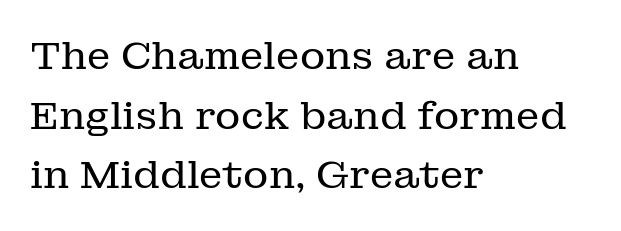
Q: Is the text bold? A: No.
Q: Is the text italic (slanted)? A: No, it is upright.
Q: Is the typeface a serif or a sans-serif typeface? A: Serif.
Q: Is the text underlined? A: No.
Q: How is the paragraph aligned? A: Left-aligned.
Q: Is the spacing between letters normal or unusually wide? A: Normal.
Q: Is the spacing between lines tight, normal or loose? A: Normal.
Q: Width (condensed, normal, or wide)? A: Normal.
Q: Stroke contrast? A: Low.
Q: x-height? A: Medium.
Q: Monospaced? A: No.
